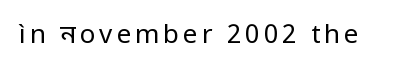
The image shows 26 px text type, upright; set not underlined.
